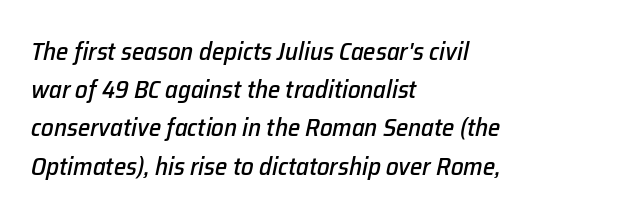
{"italic": "yes", "lean": "right", "slant_degrees": 12, "underline": "no", "align": "left", "line_spacing": "normal", "line_spacing_ratio": 1.53, "letter_spacing": "normal", "letter_spacing_em": 0.0, "glyph_px": 25}
